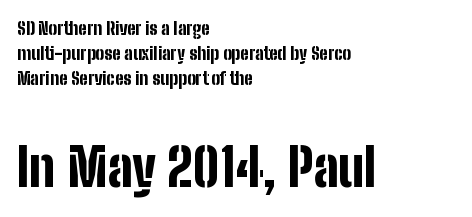
Compared with a centered layout, this one pins lines to the left instead. Each letter keeps its own natural width here, so spacing adapts to shape. Normally led — the rows are evenly, conventionally spaced. Summary of weight: heavy, a full bold. Note: no serifs on the glyphs.
